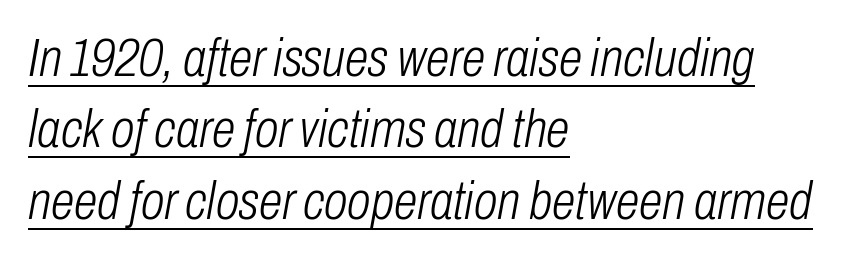
{"italic": "yes", "lean": "right", "slant_degrees": 10, "bold": "no", "weight": "light", "width": "condensed", "stroke_contrast": "low", "x_height": "medium", "monospaced": "no", "underline": "yes", "align": "left", "line_spacing": "normal", "line_spacing_ratio": 1.32, "letter_spacing": "normal", "letter_spacing_em": 0.0, "glyph_px": 54}
